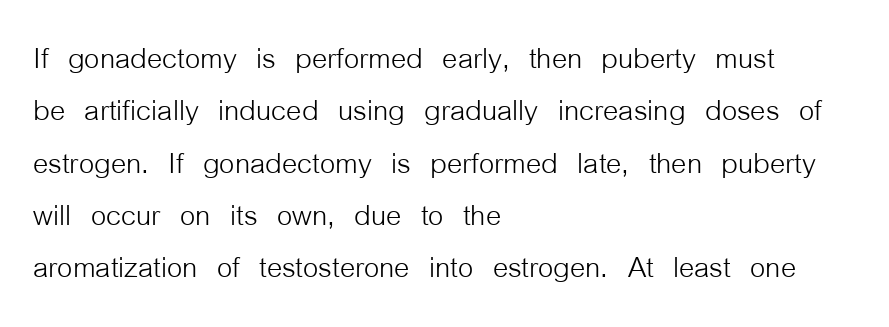
Q: Is the text bold? A: No.
Q: Is the text italic (slanted)? A: No, it is upright.
Q: Is the typeface a serif or a sans-serif typeface? A: Sans-serif.
Q: Is the text underlined? A: No.
Q: How is the paragraph aligned? A: Left-aligned.
Q: Is the spacing between letters normal or unusually wide? A: Normal.
Q: Is the spacing between lines tight, normal or loose? A: Normal.
Q: Width (condensed, normal, or wide)? A: Condensed.
Q: Stroke contrast? A: Low.
Q: x-height? A: Medium.
Q: Monospaced? A: No.
